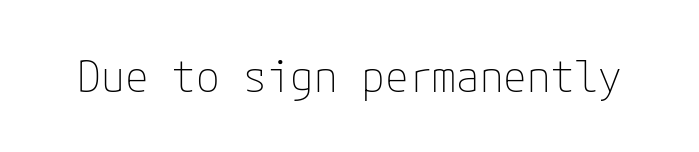
{"serif": "no", "italic": "no", "bold": "no", "weight": "thin", "width": "normal", "stroke_contrast": "low", "x_height": "medium", "underline": "no", "letter_spacing": "normal", "letter_spacing_em": 0.0, "glyph_px": 43}
